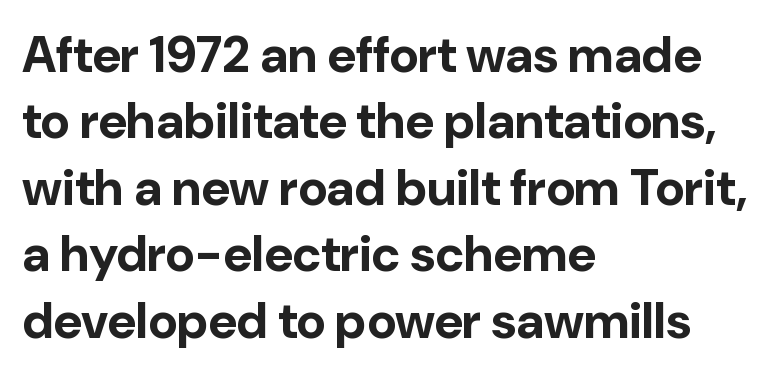
{"serif": "no", "italic": "no", "bold": "yes", "weight": "bold", "width": "normal", "stroke_contrast": "low", "x_height": "medium", "monospaced": "no", "underline": "no", "align": "left", "line_spacing": "normal", "line_spacing_ratio": 1.33, "letter_spacing": "normal", "letter_spacing_em": 0.0, "glyph_px": 50}
